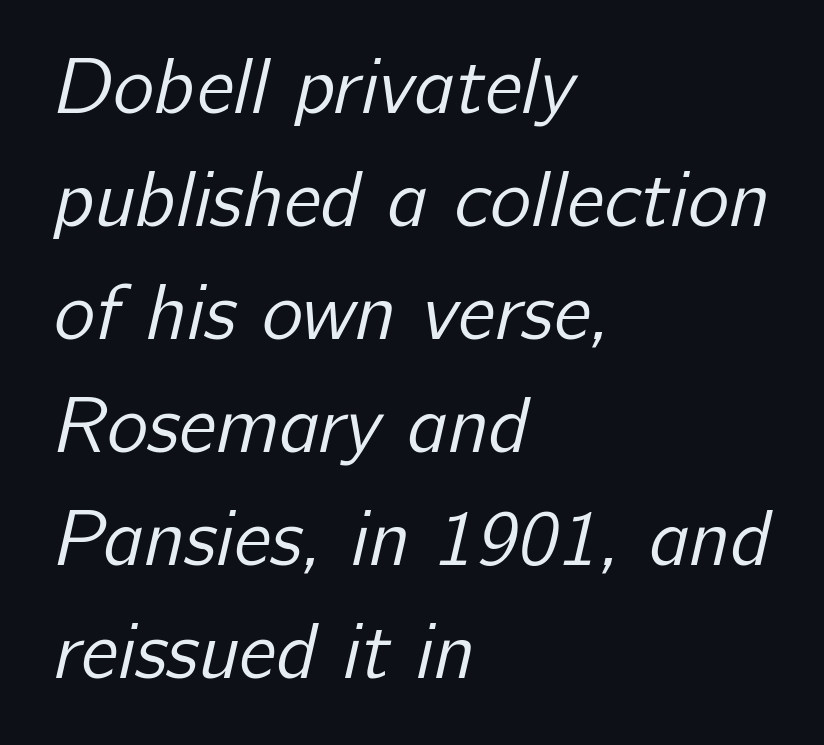
The image shows 78 px regular-weight sans-serif type; set left-aligned, normal line spacing (1.45x), normal letter spacing, not underlined; low stroke contrast and a medium x-height.
